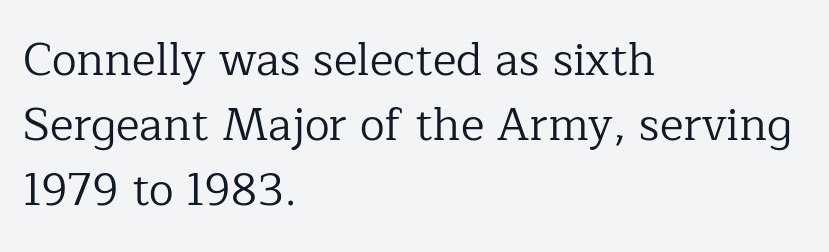
{"serif": "yes", "italic": "no", "bold": "no", "weight": "regular", "width": "normal", "stroke_contrast": "low", "x_height": "medium", "monospaced": "no", "underline": "no", "align": "left", "line_spacing": "normal", "line_spacing_ratio": 1.45, "letter_spacing": "normal", "letter_spacing_em": 0.0, "glyph_px": 45}
